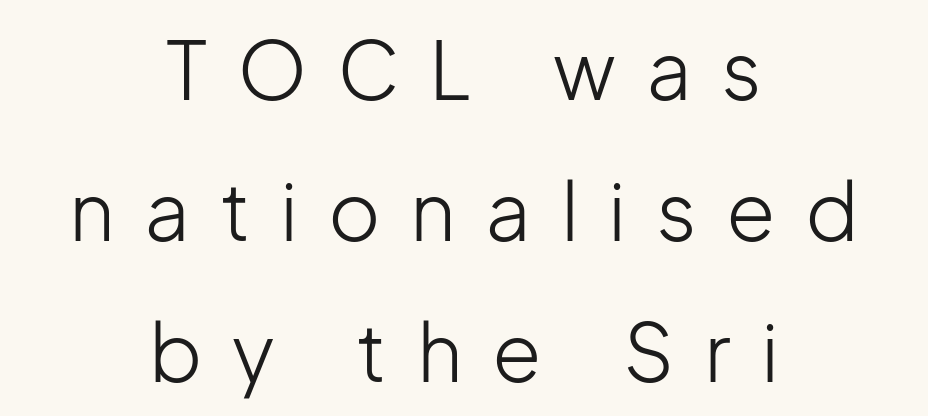
The image shows 80 px light sans-serif type, upright; set centered, line spacing 1.76x, unusually wide letter spacing (+0.37 em), not underlined; low stroke contrast and a medium x-height.
